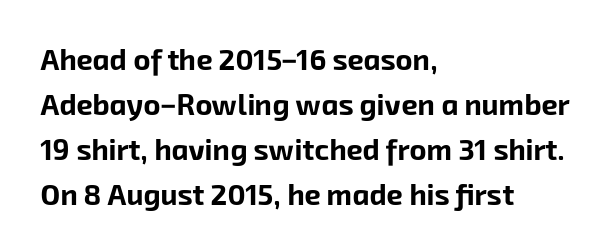
Left-aligned paragraph, ragged on the right. Rows of type keep a routine distance in the vertical direction. What weight is shown? A full bold with thick strokes. Just letters on the line, the space beneath them empty. The characters display no serif detailing; their extremities are plain.
